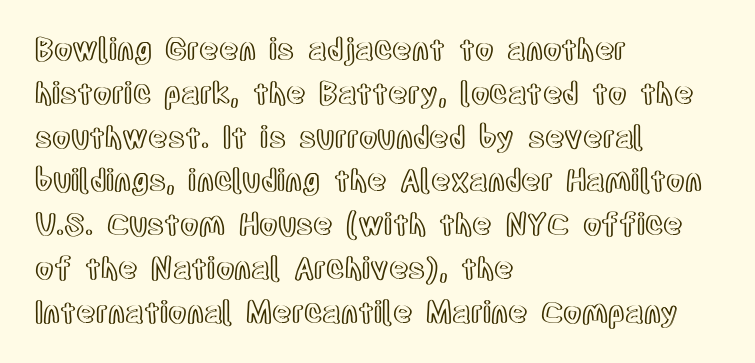
The line texture is even and compact thanks to regular tracking. Ordinary non-slanted type is in use. The gap between lines stays unmarked. A normal amount of white space separates one row of letters from the next. Here the designer chose a conventional face with non-uniform glyph widths.
